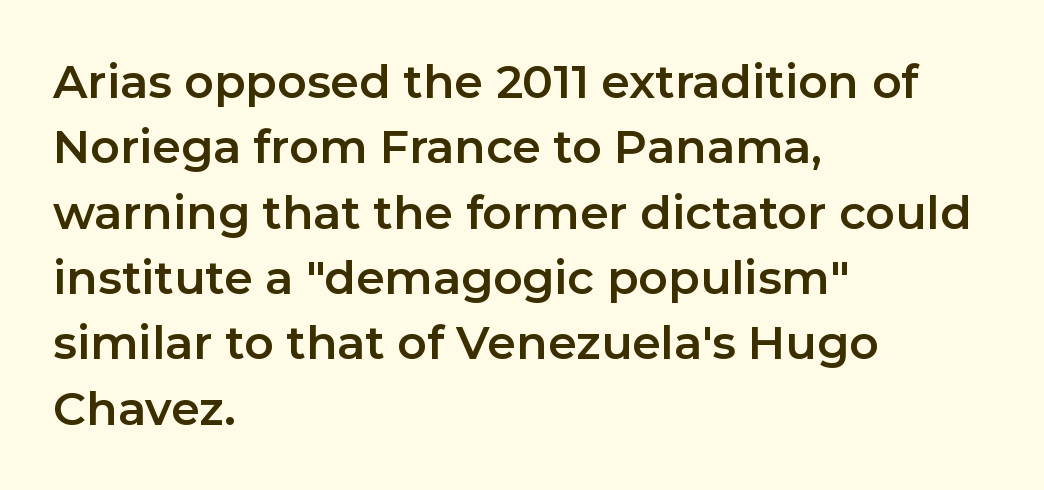
Q: Is the text italic (slanted)? A: No, it is upright.
Q: Is the typeface a serif or a sans-serif typeface? A: Sans-serif.
Q: Is the text underlined? A: No.
Q: How is the paragraph aligned? A: Left-aligned.
Q: Is the spacing between letters normal or unusually wide? A: Normal.
Q: Is the spacing between lines tight, normal or loose? A: Normal.
Q: Width (condensed, normal, or wide)? A: Normal.
Q: Stroke contrast? A: Low.
Q: x-height? A: Medium.
Q: Monospaced? A: No.
